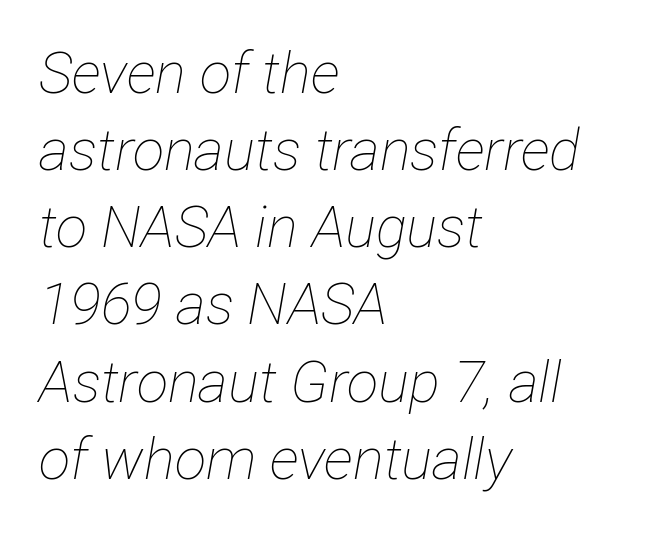
The image shows 58 px thin, condensed type, italic (leaning right); set left-aligned, normal line spacing (1.33x), normal letter spacing, not underlined; low stroke contrast and a medium x-height.
